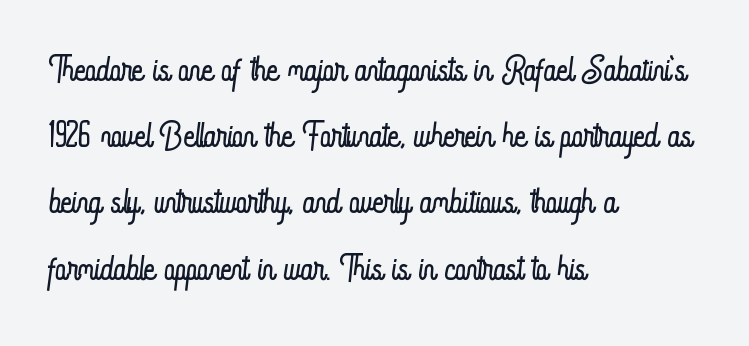
The strokes carry an ordinary text weight at most. Each word holds together tightly as a unit, with standard inter-letter gaps. The foot of each line stays bare and open. The passage shown is typed in a proportional face where columns would drift. Interline gaps are of average width in this sample.
